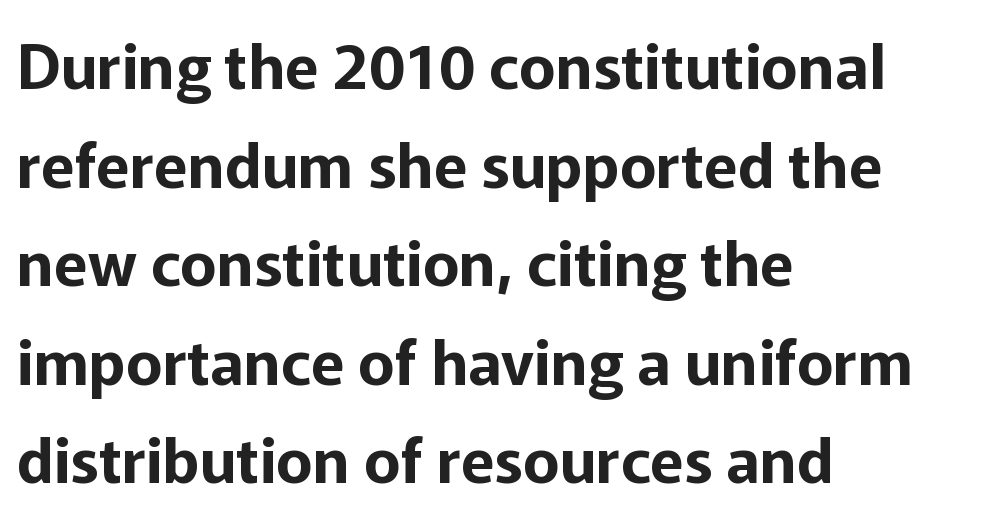
The image shows 62 px sans-serif type, upright; set left-aligned, normal line spacing (1.59x), normal letter spacing, not underlined; low stroke contrast and a medium x-height.
